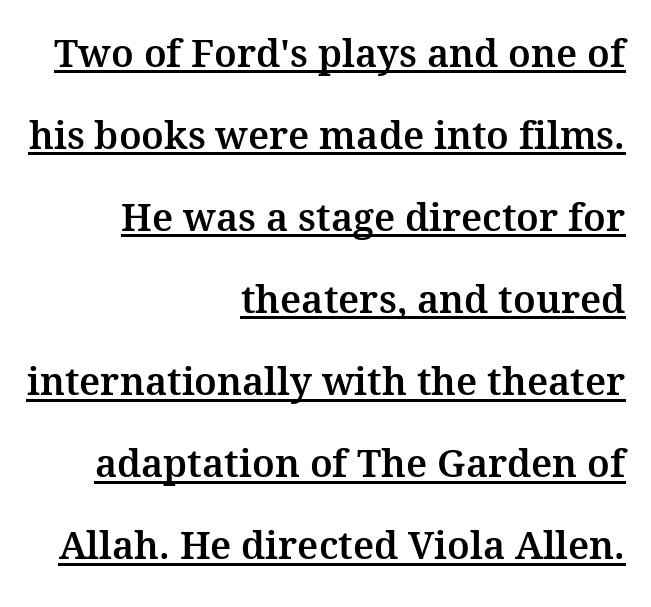
The image shows 38 px serif type, upright; set right-aligned, loose line spacing (2.16x), normal letter spacing, underlined; medium stroke contrast and a medium x-height.
